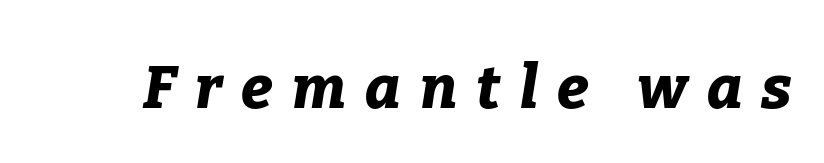
Every letter is thick-stroked: bold, no question. The letters advance in unequal steps, a hallmark of proportional type. The glyphs are unaccompanied by any horizontal stroke below them. Loose tracking; the words dissolve into strings of separated letters. This is oblique type, the kind used for emphasis or titles.
